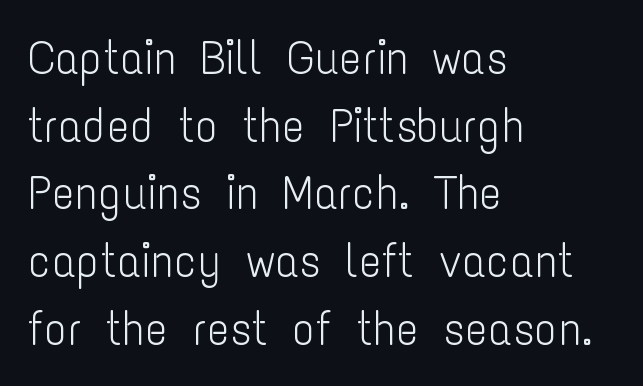
{"serif": "no", "italic": "no", "bold": "no", "weight": "light", "width": "condensed", "stroke_contrast": "low", "x_height": "medium", "monospaced": "no", "underline": "no", "align": "left", "line_spacing": "normal", "line_spacing_ratio": 1.41, "letter_spacing": "normal", "letter_spacing_em": 0.0, "glyph_px": 48}
